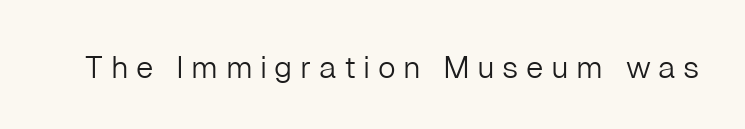
Characters follow at a spacing far wider than the type designer built in. Spacing verdict: proportional, widths tailored to each character. Every character sits straight up, as roman type does. The type family on display is of the sans-serif kind.
